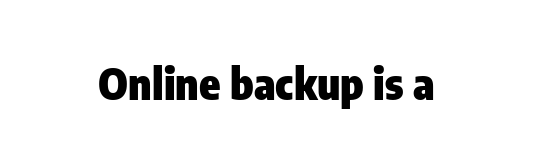
{"serif": "no", "italic": "no", "bold": "yes", "weight": "heavy", "width": "condensed", "stroke_contrast": "low", "x_height": "medium", "monospaced": "no", "underline": "no", "letter_spacing": "normal", "letter_spacing_em": 0.0, "glyph_px": 43}
